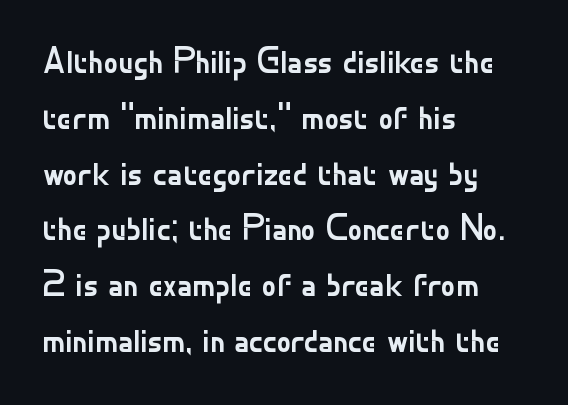
A typesetter would call this proportional, since set widths differ per character. One glance says typical: line gaps are just what's usual. Default kerning and tracking; the words read as compact shapes. The words here are not underlined. Nope, no serifs anywhere on these letters.
